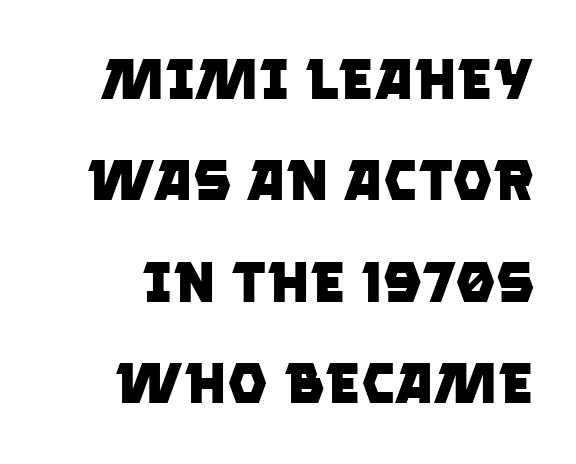
The image shows 57 px heavy sans-serif type; set line spacing 1.78x, normal letter spacing, not underlined; low stroke contrast and a large x-height.
